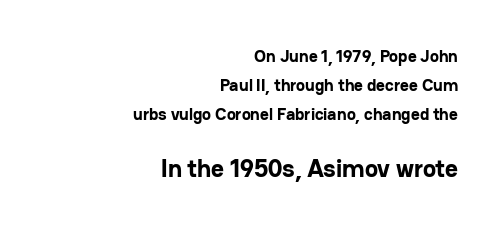
Caption: multi-line text, flush right, ragged left. The horizontal fit of the characters is conventional and even. Vertical strokes here are truly vertical. This is heavy type, rendered in bold. Whoever set this made the second block the dominant, larger element.
